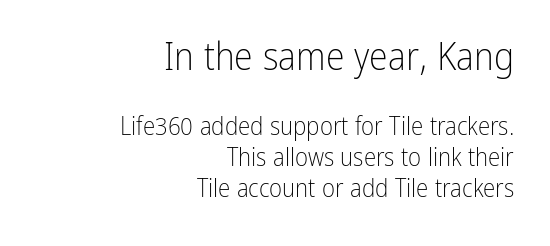
{"serif": "no", "italic": "no", "bold": "no", "weight": "light", "width": "condensed", "stroke_contrast": "low", "x_height": "medium", "monospaced": "no", "underline": "no", "align": "right", "line_spacing_ratio": 1.23, "letter_spacing": "normal", "letter_spacing_em": 0.0, "larger_block": "first", "size_ratio": 1.52, "glyph_px": 38}
